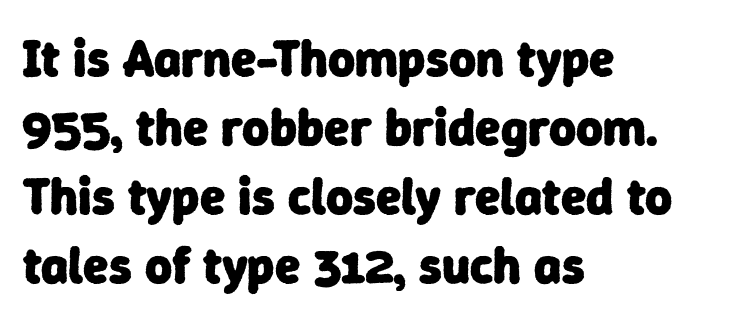
{"serif": "no", "bold": "yes", "weight": "heavy", "width": "normal", "stroke_contrast": "low", "x_height": "medium", "monospaced": "no", "underline": "no", "align": "left", "line_spacing": "normal", "line_spacing_ratio": 1.33, "letter_spacing": "normal", "letter_spacing_em": 0.0, "glyph_px": 52}
